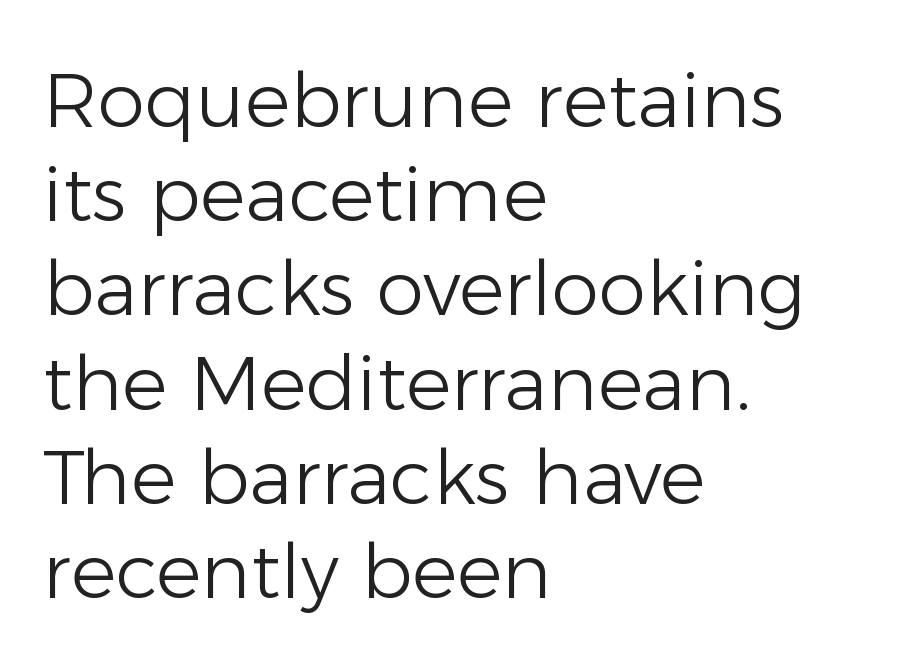
{"serif": "no", "italic": "no", "bold": "no", "weight": "light", "width": "normal", "stroke_contrast": "low", "x_height": "medium", "monospaced": "no", "underline": "no", "align": "left", "line_spacing_ratio": 1.24, "letter_spacing": "normal", "letter_spacing_em": 0.0, "glyph_px": 76}
